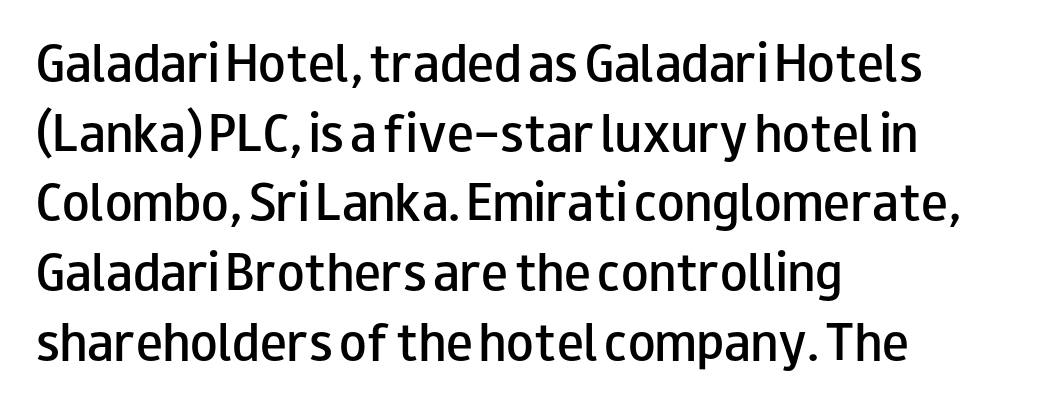
Q: Is the text bold? A: Semi-bold.
Q: Is the text italic (slanted)? A: No, it is upright.
Q: Is the typeface a serif or a sans-serif typeface? A: Sans-serif.
Q: Is the text underlined? A: No.
Q: How is the paragraph aligned? A: Left-aligned.
Q: Is the spacing between letters normal or unusually wide? A: Normal.
Q: Is the spacing between lines tight, normal or loose? A: Normal.
Q: Width (condensed, normal, or wide)? A: Wide.
Q: Stroke contrast? A: Low.
Q: x-height? A: Small.
Q: Monospaced? A: No.
